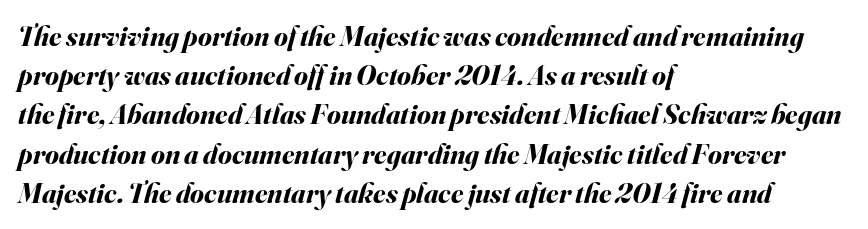
Q: Is the text bold? A: Yes.
Q: Is the text italic (slanted)? A: Yes, it leans right by about 16 degrees.
Q: Is the text underlined? A: No.
Q: How is the paragraph aligned? A: Left-aligned.
Q: Is the spacing between letters normal or unusually wide? A: Normal.
Q: Is the spacing between lines tight, normal or loose? A: Normal.
Q: Width (condensed, normal, or wide)? A: Normal.
Q: Stroke contrast? A: Medium.
Q: x-height? A: Small.
Q: Monospaced? A: No.
